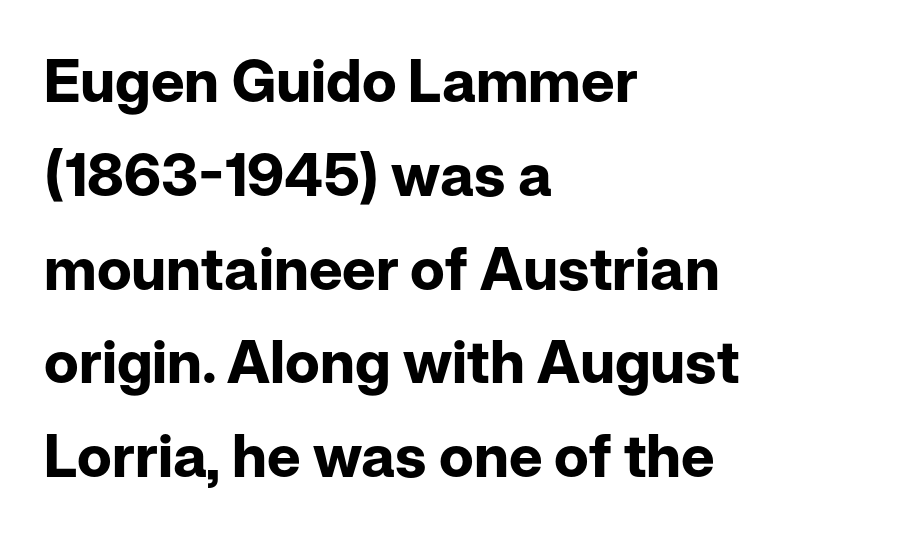
The passage shown is not underscored anywhere. Spacing between characters is what you'd get straight out of the box. Typeset ragged right — the left edge is the straight one. The passage shown is typed in a proportional face where columns would drift.
